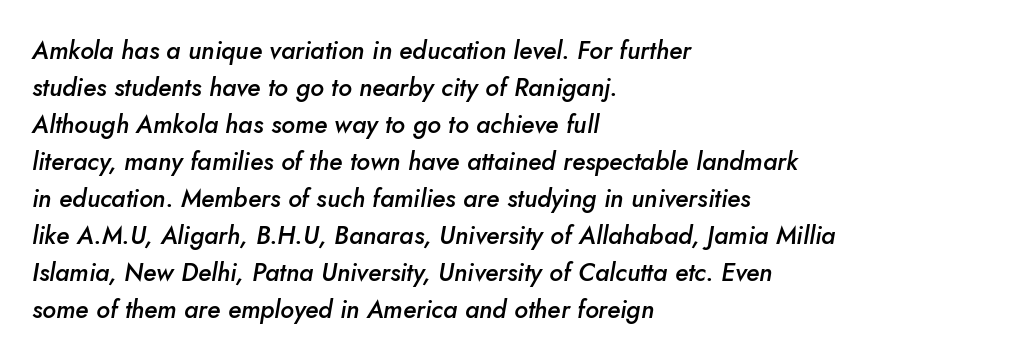
Semibold letterforms, between regular and bold. Short note: letters normally spaced. The line-height multiplier appears to be the usual default. Type without underlining. A typesetter would mark this as italic. All the whitespace from short lines collects on the right.
